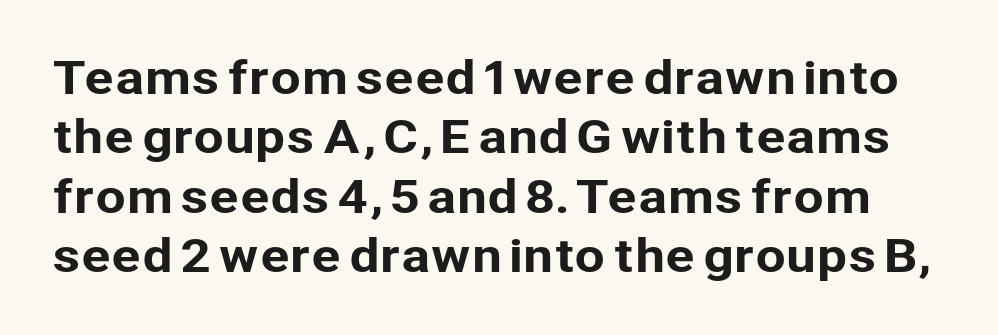
Q: Is the text italic (slanted)? A: No, it is upright.
Q: Is the typeface a serif or a sans-serif typeface? A: Sans-serif.
Q: Is the text underlined? A: No.
Q: Is the spacing between letters normal or unusually wide? A: Normal.
Q: Is the spacing between lines tight, normal or loose? A: Normal.
Q: Width (condensed, normal, or wide)? A: Normal.
Q: Stroke contrast? A: Low.
Q: x-height? A: Medium.
Q: Monospaced? A: No.
